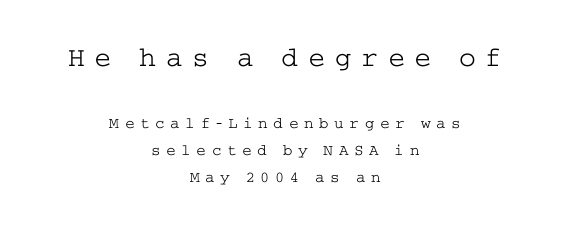
Vertical strokes here are truly vertical. Which of the two is more prominent by size? The first, at the top. Letters rest on an invisible, unmarked baseline. Notice how the passage keeps no hard edge, just a central spine. Font category for this specimen: serif. Vertical spacing — default.
